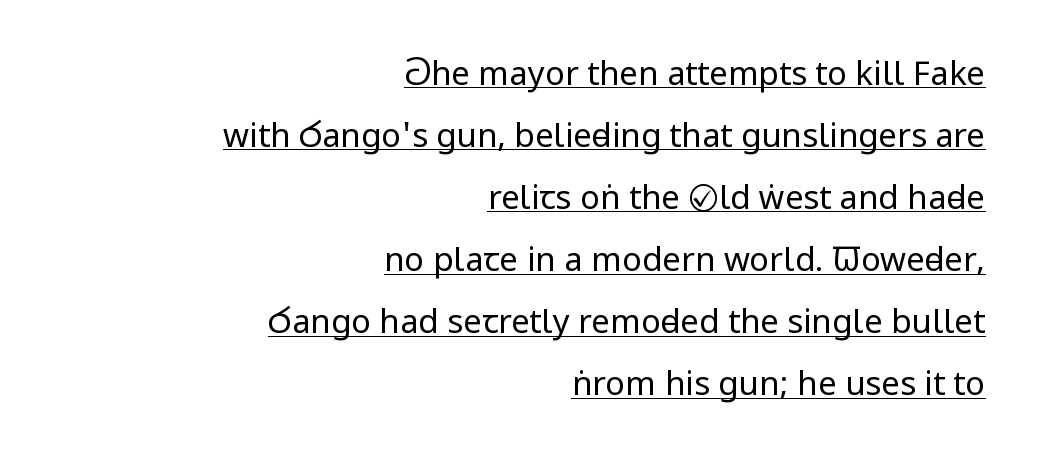
{"serif": "no", "italic": "no", "bold": "no", "weight": "regular", "width": "condensed", "stroke_contrast": "low", "x_height": "large", "monospaced": "no", "underline": "yes", "align": "right", "line_spacing_ratio": 1.88, "letter_spacing": "normal", "letter_spacing_em": 0.0, "glyph_px": 33}
